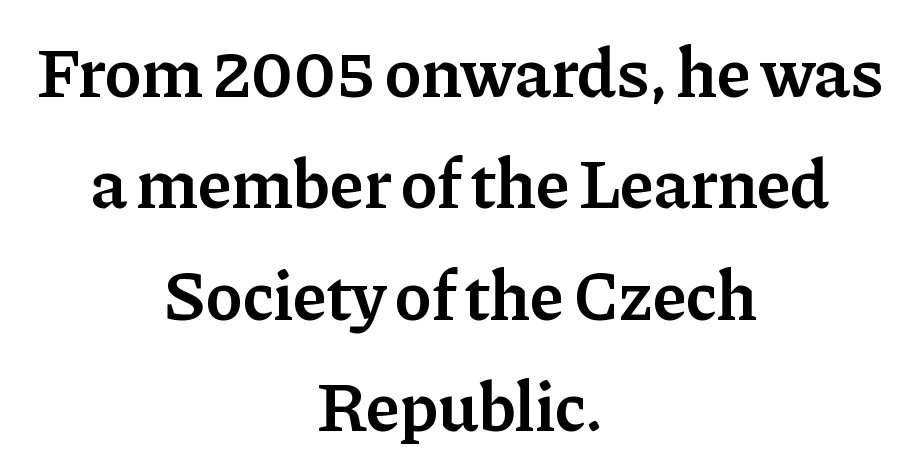
Reading down the column, the eye jumps a familiar distance to each next line. Honestly, there is no underline to notice here at all. The horizontal fit of the characters is conventional and even. The characters display serif detailing at their extremities.
